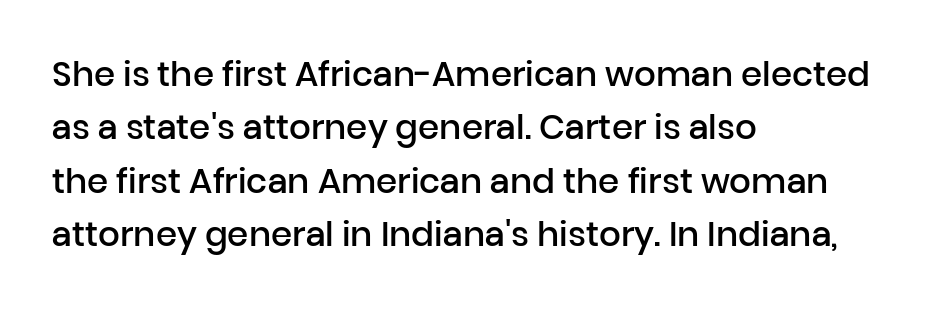
Q: Is the text bold? A: Semi-bold.
Q: Is the text italic (slanted)? A: No, it is upright.
Q: Is the typeface a serif or a sans-serif typeface? A: Sans-serif.
Q: Is the text underlined? A: No.
Q: How is the paragraph aligned? A: Left-aligned.
Q: Is the spacing between letters normal or unusually wide? A: Normal.
Q: Is the spacing between lines tight, normal or loose? A: Normal.
Q: Width (condensed, normal, or wide)? A: Normal.
Q: Stroke contrast? A: Low.
Q: x-height? A: Medium.
Q: Monospaced? A: No.
